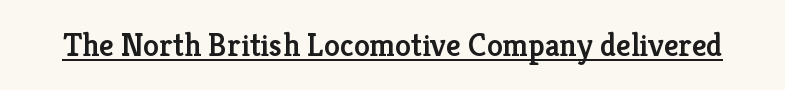
Q: Is the text bold? A: Semi-bold.
Q: Is the text italic (slanted)? A: No, it is upright.
Q: Is the typeface a serif or a sans-serif typeface? A: Serif.
Q: Is the text underlined? A: Yes.
Q: Is the spacing between letters normal or unusually wide? A: Normal.
Q: Width (condensed, normal, or wide)? A: Normal.
Q: Stroke contrast? A: Low.
Q: x-height? A: Medium.
Q: Monospaced? A: No.
